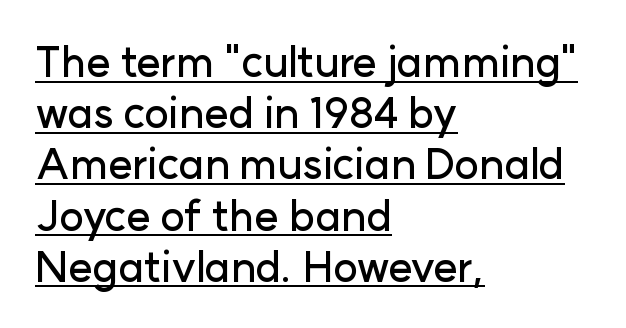
Does the type have serifs? No, each stem ends abruptly. Line beginnings align vertically; line endings do not. Each word holds together tightly as a unit, with standard inter-letter gaps. The sample's only ornament is a line tracing under the words.
